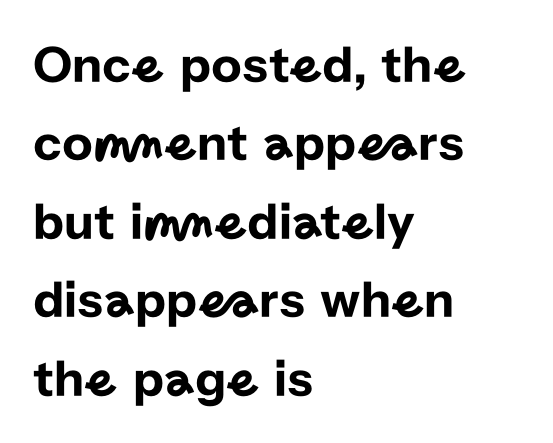
The image shows 53 px sans-serif type, upright; set left-aligned, normal line spacing (1.48x), normal letter spacing, not underlined; low stroke contrast and a medium x-height.
